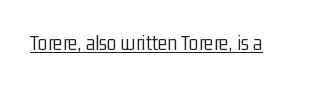
The image shows 22 px text type, upright; set normal letter spacing, underlined.
